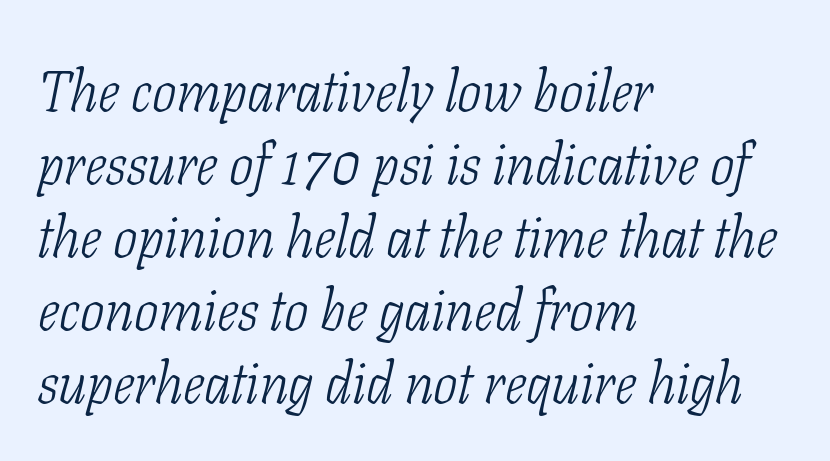
{"serif": "yes", "italic": "yes", "lean": "right", "slant_degrees": 11, "bold": "no", "weight": "light", "width": "condensed", "stroke_contrast": "low", "x_height": "medium", "monospaced": "no", "underline": "no", "align": "left", "line_spacing": "normal", "line_spacing_ratio": 1.26, "letter_spacing": "normal", "letter_spacing_em": 0.0, "glyph_px": 58}
